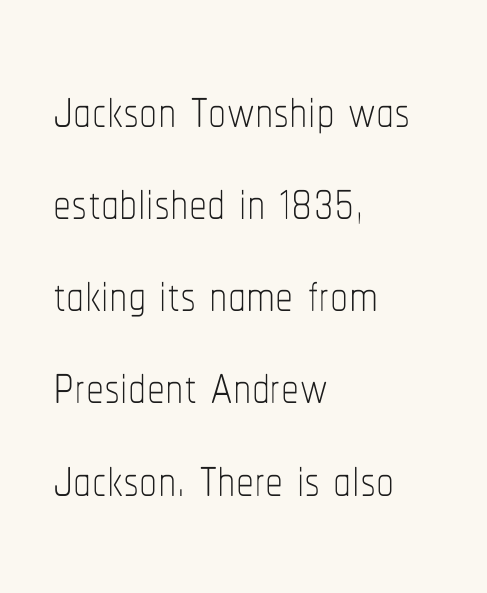
The image shows 72 px thin, condensed type, upright; set left-aligned, normal line spacing (1.28x), normal letter spacing, not underlined; low stroke contrast and a medium x-height.
